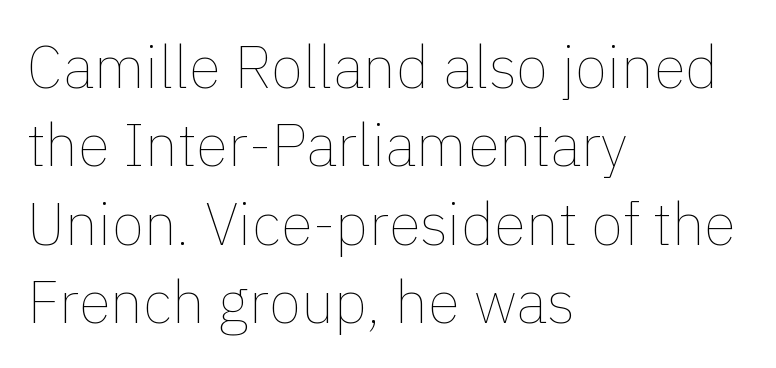
Nobody drew a line under any word here. The passage shown stacks its lines at a standard gap. Teacher's note: observe the even left margin — that is flush-left alignment. The face used here is proportionally spaced, like ordinary book or web type.
